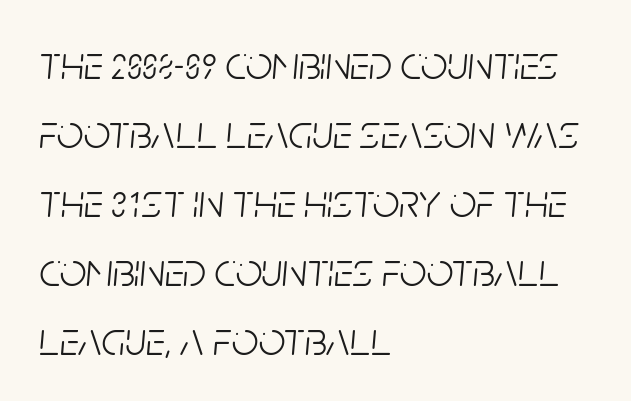
The image shows 47 px light, condensed type, italic (leaning right); set left-aligned, normal line spacing (1.47x), normal letter spacing, not underlined; low stroke contrast and a large x-height.
